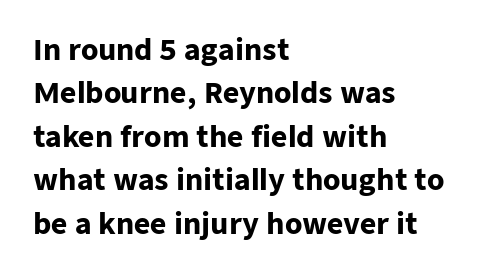
The image shows 28 px heavy sans-serif type, upright; set left-aligned, normal line spacing (1.55x), normal letter spacing, not underlined; low stroke contrast and a medium x-height.
